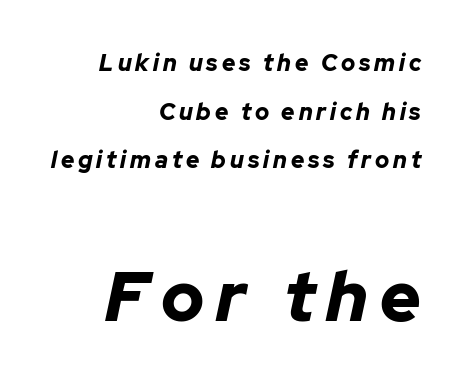
The rendering uses a large line-height, opening up the rows. Every letter is thick-stroked: bold, no question. Typesetter's note — lower block bumped up in size, upper block left smaller. The passage shown leans; its letterforms are oblique.
